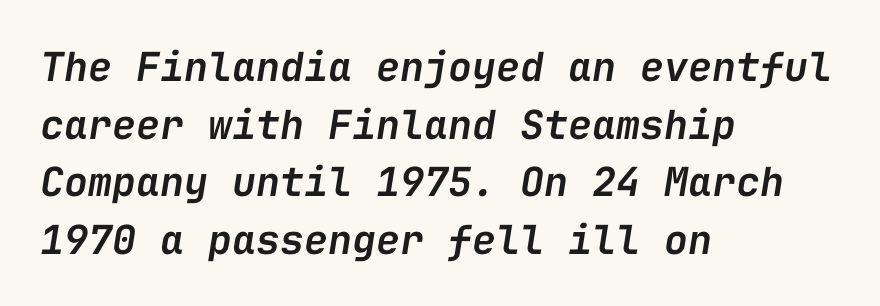
Every letter is mildly thick-stroked: semibold rather than bold. Does the lettering tilt? It does — this is italic. Tracking here is standard; glyphs follow each other at the usual distance. You could count columns in this text — the font is strictly monospaced.
